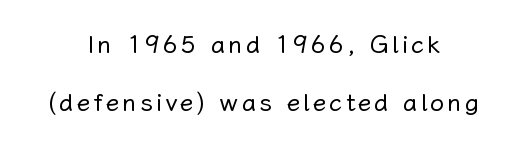
The image shows 25 px text type, upright; set centered, loose line spacing (2.32x), not underlined.
